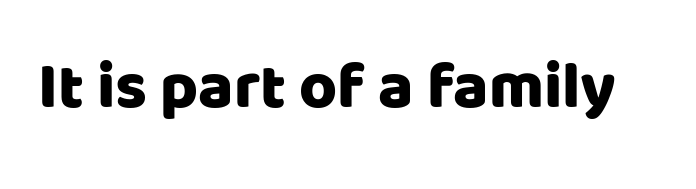
Q: Is the text italic (slanted)? A: No, it is upright.
Q: Is the typeface a serif or a sans-serif typeface? A: Sans-serif.
Q: Is the text underlined? A: No.
Q: Is the spacing between letters normal or unusually wide? A: Normal.
Q: Width (condensed, normal, or wide)? A: Normal.
Q: Stroke contrast? A: Low.
Q: x-height? A: Large.
Q: Monospaced? A: No.
